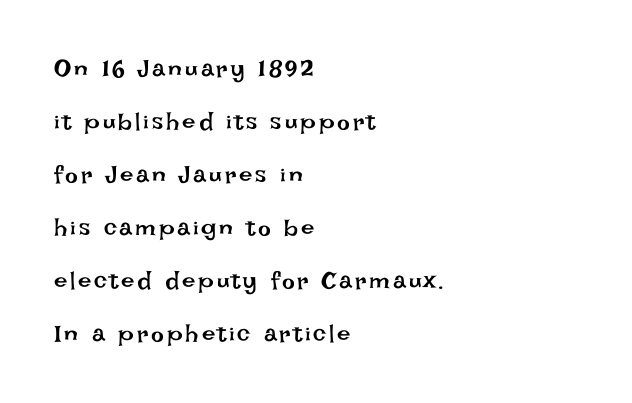
Heft: none added — not bold. Summary of vertical rhythm: relaxed, with wide interline spacing. Style check: upright. The passage shown is not underscored anywhere.
